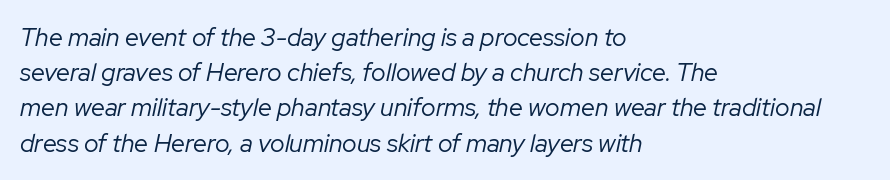
{"italic": "yes", "lean": "right", "slant_degrees": 12, "bold": "no", "underline": "no", "align": "left", "line_spacing": "normal", "line_spacing_ratio": 1.41, "letter_spacing": "normal", "letter_spacing_em": 0.0, "glyph_px": 25}
